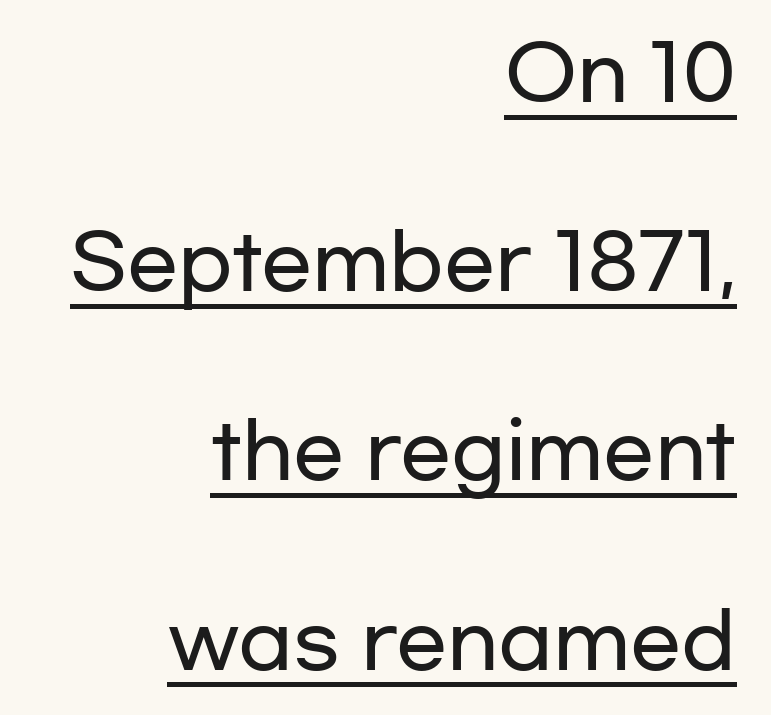
Q: Is the text italic (slanted)? A: No, it is upright.
Q: Is the typeface a serif or a sans-serif typeface? A: Sans-serif.
Q: Is the text underlined? A: Yes.
Q: How is the paragraph aligned? A: Right-aligned.
Q: Is the spacing between letters normal or unusually wide? A: Normal.
Q: Is the spacing between lines tight, normal or loose? A: Loose.
Q: Width (condensed, normal, or wide)? A: Wide.
Q: Stroke contrast? A: Low.
Q: x-height? A: Medium.
Q: Monospaced? A: No.
